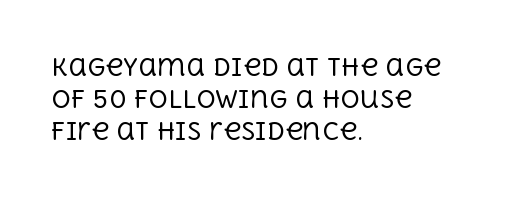
The strip under each line holds only bare page. You could call the tracking neutral — neither tight nor loose. Where is the straight margin? On the left. Upright lettering throughout. The weight tops out at a normal text grade.
